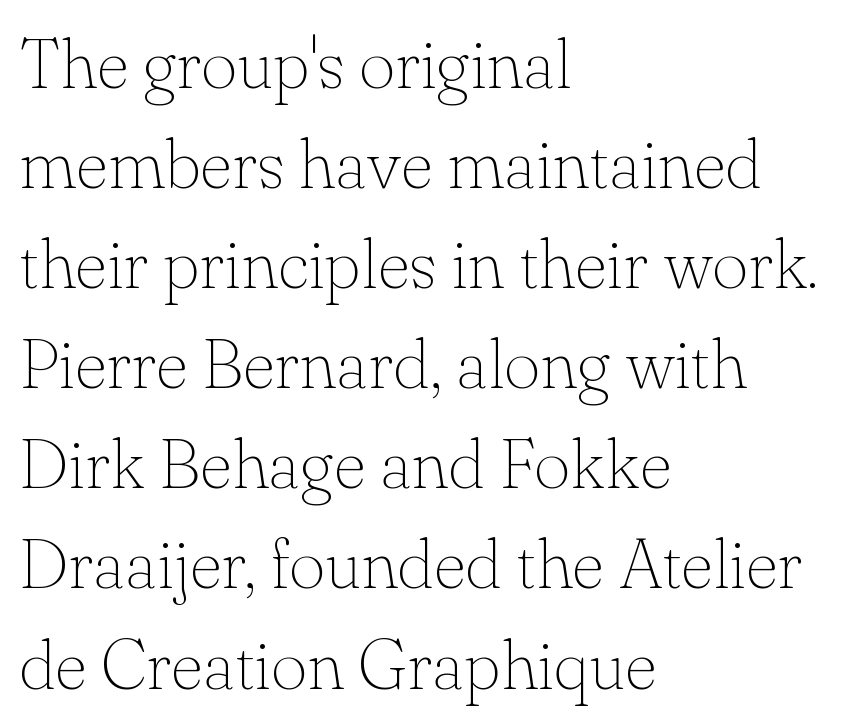
The image shows 70 px thin serif type, upright; set left-aligned, normal line spacing (1.43x), normal letter spacing, not underlined; low stroke contrast and a small x-height.
